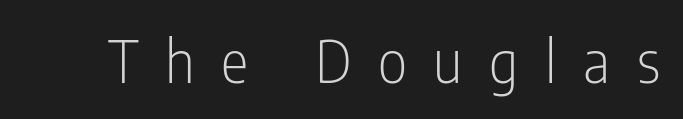
Q: Is the text bold? A: No.
Q: Is the text italic (slanted)? A: No, it is upright.
Q: Is the typeface a serif or a sans-serif typeface? A: Sans-serif.
Q: Is the text underlined? A: No.
Q: Is the spacing between letters normal or unusually wide? A: Unusually wide.
Q: Width (condensed, normal, or wide)? A: Condensed.
Q: Stroke contrast? A: Low.
Q: x-height? A: Medium.
Q: Monospaced? A: No.
